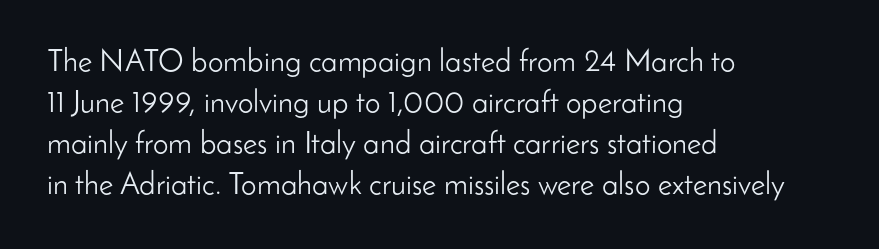
The designer went with a sans here, leaving each stem footless. Lines of text with bare space underneath. The tracking reads as untouched default to a designer's eye. The font sits on the lighter half of the weight spectrum, regular included. Each letter keeps its own natural width here, so spacing adapts to shape.
